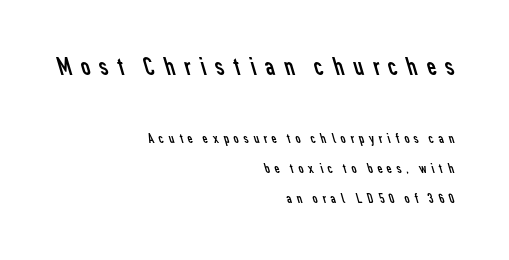
The image shows 26 px text type; set right-aligned, loose line spacing (2.15x), unusually wide letter spacing (+0.25 em), not underlined; the first (top) block is 1.86x larger.
